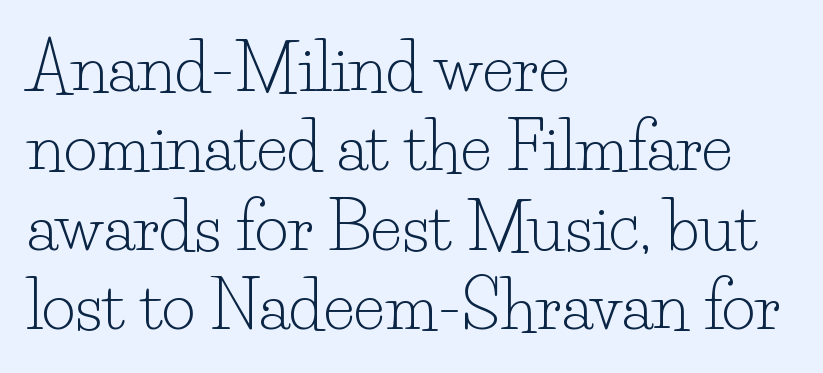
Q: Is the text bold? A: No.
Q: Is the text italic (slanted)? A: No, it is upright.
Q: Is the typeface a serif or a sans-serif typeface? A: Serif.
Q: Is the text underlined? A: No.
Q: How is the paragraph aligned? A: Left-aligned.
Q: Is the spacing between letters normal or unusually wide? A: Normal.
Q: Width (condensed, normal, or wide)? A: Normal.
Q: Stroke contrast? A: Low.
Q: x-height? A: Small.
Q: Monospaced? A: No.
